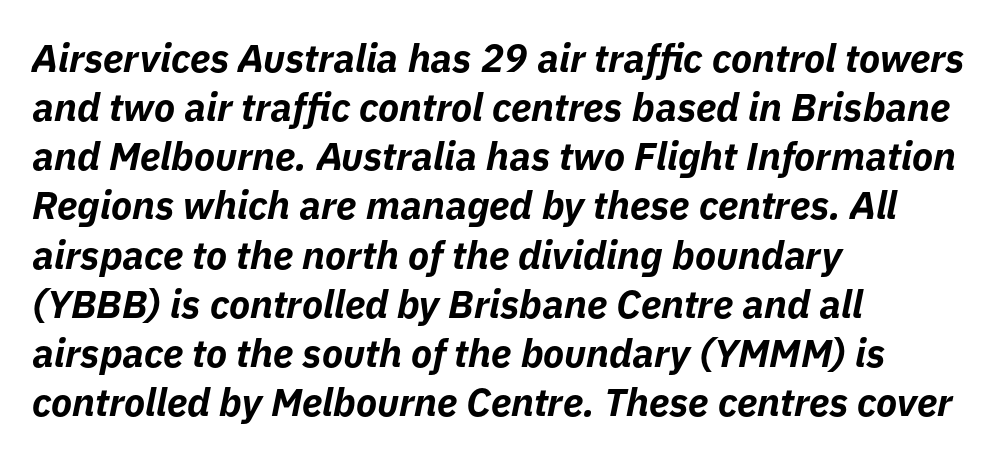
Q: Is the text bold? A: Yes.
Q: Is the text italic (slanted)? A: Yes, it leans right by about 11 degrees.
Q: Is the text underlined? A: No.
Q: How is the paragraph aligned? A: Left-aligned.
Q: Is the spacing between letters normal or unusually wide? A: Normal.
Q: Is the spacing between lines tight, normal or loose? A: Normal.
Q: Width (condensed, normal, or wide)? A: Normal.
Q: Stroke contrast? A: Low.
Q: x-height? A: Medium.
Q: Monospaced? A: No.
